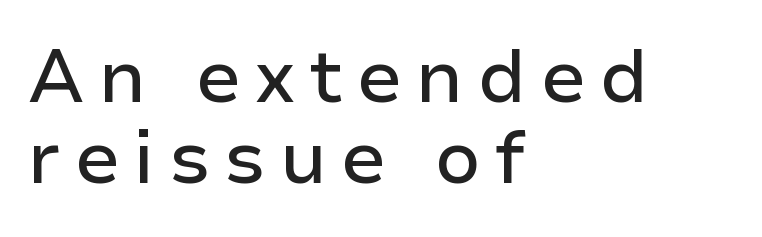
Q: Is the text italic (slanted)? A: No, it is upright.
Q: Is the typeface a serif or a sans-serif typeface? A: Sans-serif.
Q: Is the text underlined? A: No.
Q: How is the paragraph aligned? A: Left-aligned.
Q: Is the spacing between lines tight, normal or loose? A: Tight.
Q: Width (condensed, normal, or wide)? A: Normal.
Q: Stroke contrast? A: Low.
Q: x-height? A: Medium.
Q: Monospaced? A: No.
